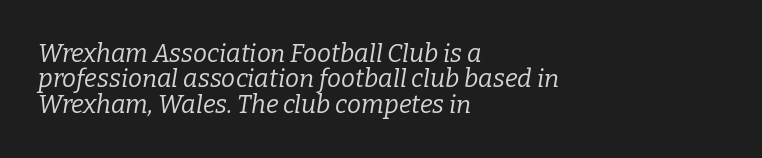
{"italic": "yes", "lean": "right", "slant_degrees": 9, "bold": "no", "underline": "no", "align": "left", "line_spacing": "tight", "line_spacing_ratio": 1.02, "letter_spacing": "normal", "letter_spacing_em": 0.0, "glyph_px": 25}
